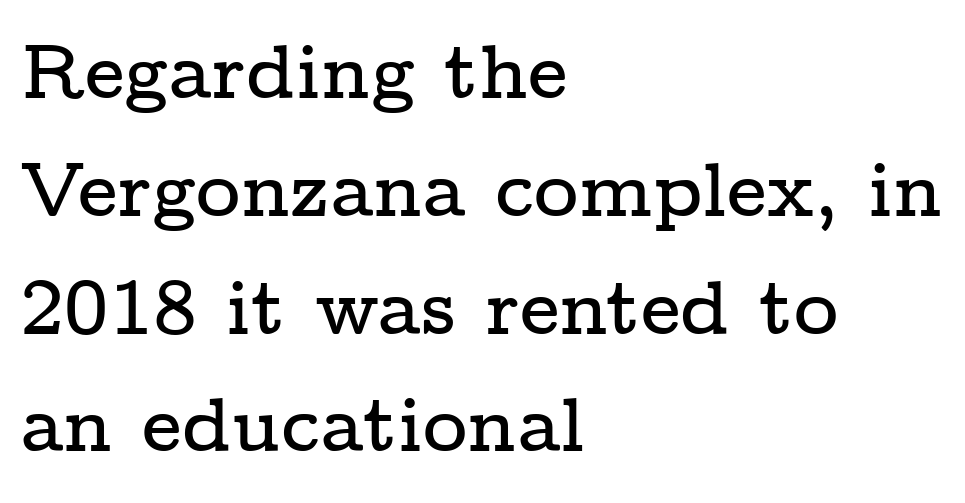
{"serif": "yes", "italic": "no", "width": "wide", "stroke_contrast": "low", "x_height": "medium", "monospaced": "no", "underline": "no", "align": "left", "line_spacing": "normal", "line_spacing_ratio": 1.53, "letter_spacing": "normal", "letter_spacing_em": 0.0, "glyph_px": 77}
